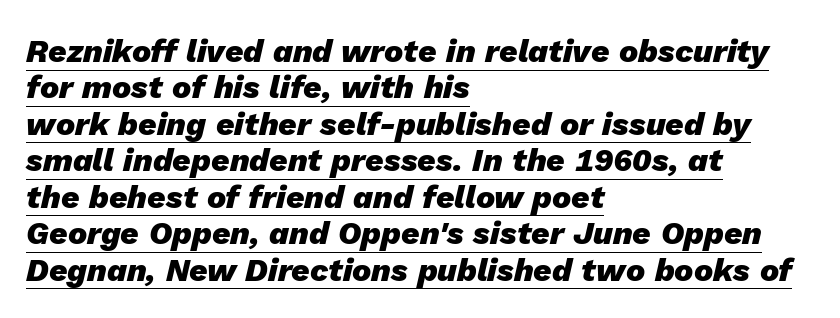
{"italic": "yes", "lean": "right", "slant_degrees": 13, "bold": "yes", "weight": "heavy", "width": "normal", "stroke_contrast": "low", "x_height": "medium", "monospaced": "no", "underline": "yes", "align": "left", "line_spacing": "tight", "line_spacing_ratio": 1.14, "letter_spacing": "normal", "letter_spacing_em": 0.0, "glyph_px": 32}
